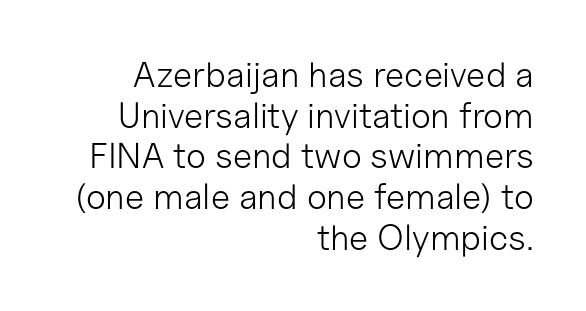
{"serif": "no", "italic": "no", "bold": "no", "weight": "light", "width": "normal", "stroke_contrast": "low", "x_height": "medium", "monospaced": "no", "underline": "no", "align": "right", "line_spacing": "tight", "line_spacing_ratio": 1.13, "letter_spacing": "normal", "letter_spacing_em": 0.0, "glyph_px": 36}
